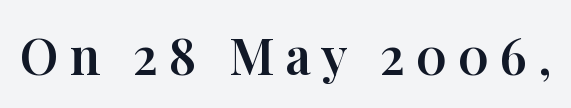
Q: Is the text italic (slanted)? A: No, it is upright.
Q: Is the typeface a serif or a sans-serif typeface? A: Serif.
Q: Is the text underlined? A: No.
Q: Is the spacing between letters normal or unusually wide? A: Unusually wide.
Q: Width (condensed, normal, or wide)? A: Normal.
Q: Stroke contrast? A: High.
Q: x-height? A: Medium.
Q: Monospaced? A: No.
